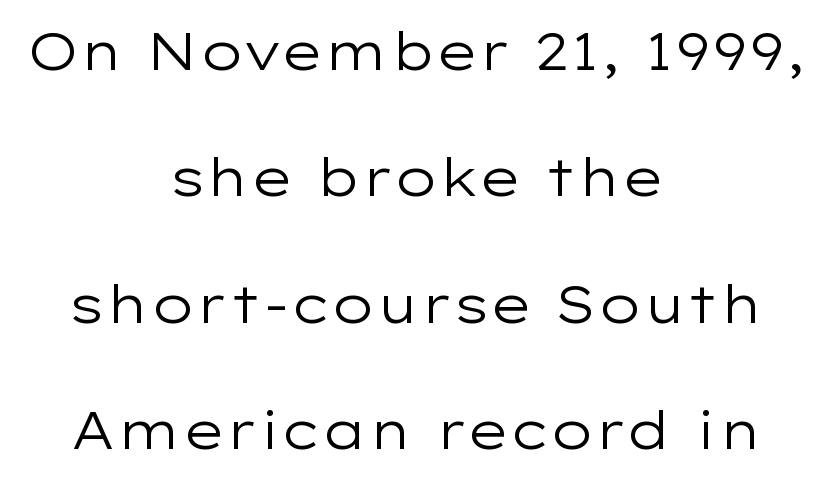
The image shows 52 px regular-weight, wide sans-serif type, upright; set centered, loose line spacing (2.43x), normal letter spacing, not underlined; low stroke contrast and a medium x-height.
